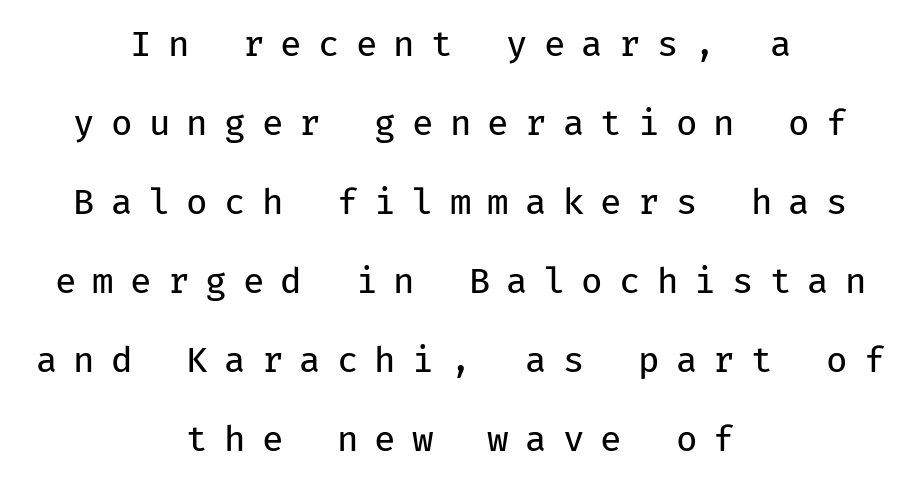
The letters stand straight up with perfectly vertical stems. Spacing verdict: monospaced, one width for all characters. This rendering employs a face without finishing strokes, i.e., a sans-serif. Horizontal bands of white between lines are thick stripes. Layout note: lines centered. Each stroke keeps to a modest, everyday thickness or less.
